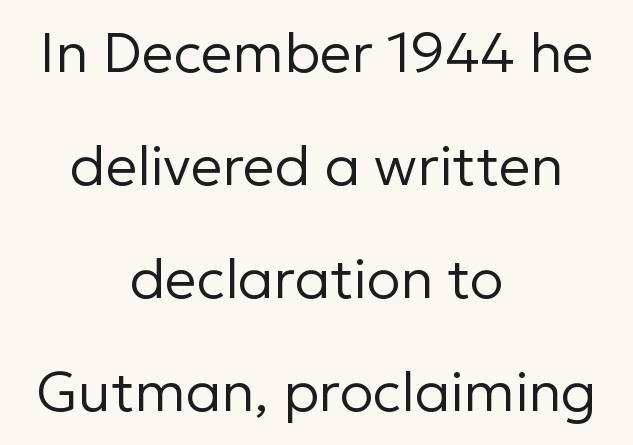
The image shows 56 px regular-weight sans-serif type, upright; set centered, loose line spacing (2.02x), normal letter spacing, not underlined; low stroke contrast and a medium x-height.
